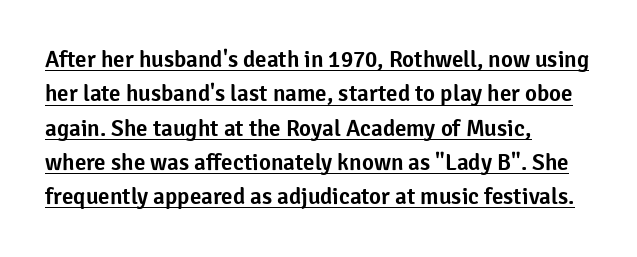
Q: Is the text italic (slanted)? A: No, it is upright.
Q: Is the text underlined? A: Yes.
Q: How is the paragraph aligned? A: Left-aligned.
Q: Is the spacing between letters normal or unusually wide? A: Normal.
Q: Is the spacing between lines tight, normal or loose? A: Normal.
